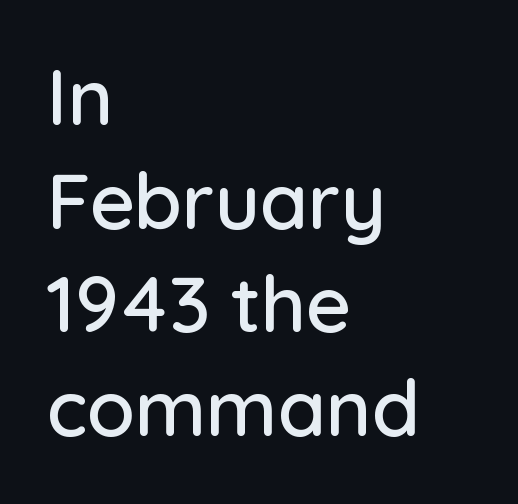
The image shows 78 px sans-serif type, upright; set left-aligned, normal line spacing (1.33x), normal letter spacing, not underlined; low stroke contrast and a medium x-height.
